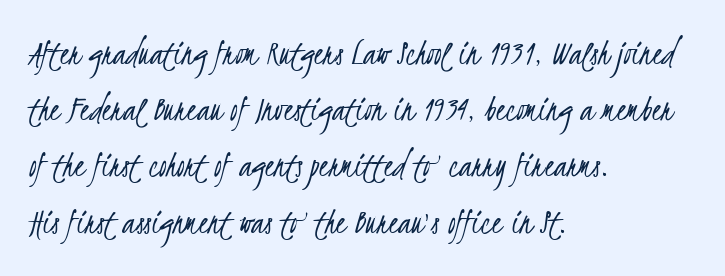
The image shows 38 px light, condensed sans-serif type; set left-aligned, normal line spacing (1.48x), normal letter spacing, not underlined; low stroke contrast and a small x-height.
